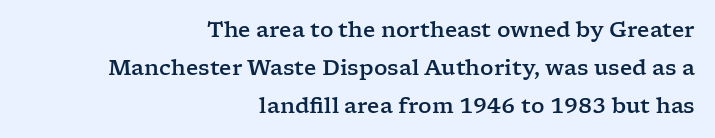
Ordinary non-slanted type is in use. Descenders are the only things crossing below the line. Honestly, the letter spacing is just normal — you wouldn't notice it. Each line ends at the same right margin while the left side varies.
